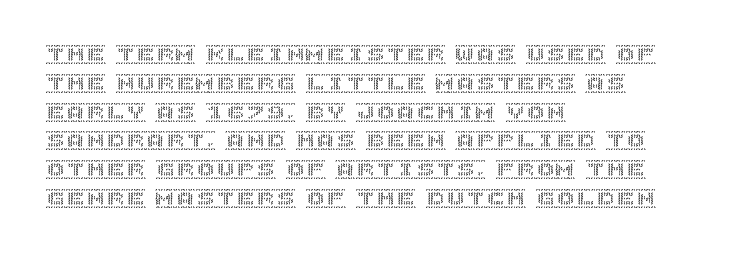
Default kerning and tracking; the words read as compact shapes. The type sits square on the baseline with zero lean. How would I describe the line gaps? Plain and ordinary. The zone under the glyphs is completely vacant. The lines are quadded left.
